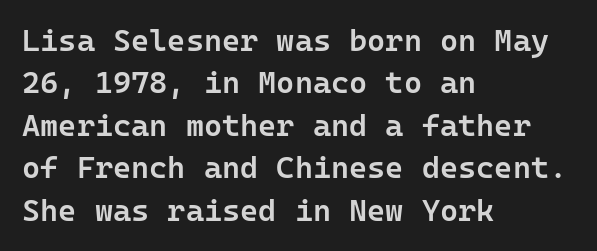
The image shows 31 px semibold sans-serif type, upright, monospaced; set left-aligned, normal line spacing (1.37x), normal letter spacing, not underlined; low stroke contrast and a medium x-height.
